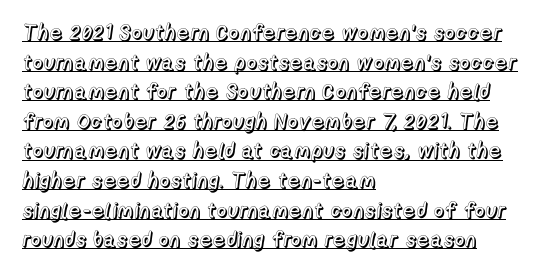
Q: Is the text italic (slanted)? A: Yes.
Q: Is the text underlined? A: Yes.
Q: How is the paragraph aligned? A: Left-aligned.
Q: Is the spacing between letters normal or unusually wide? A: Normal.
Q: Is the spacing between lines tight, normal or loose? A: Normal.
